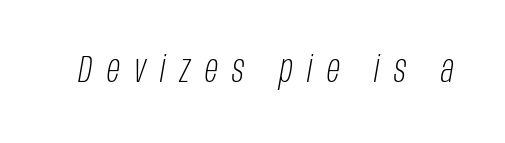
Is this a fixed-width face? No — the glyphs have proportional, varying widths. Beneath every word, the page is bare. Caption: expanded tracking, letters set apart. The letters look calm and open, with moderate or lighter stems.
